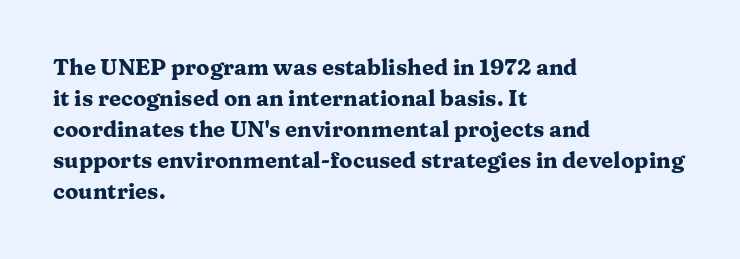
Ordinary non-slanted type is in use. The space between consecutive lines is moderate. The strokes are fattened all the way to bold. No extra tracking has been applied to these lines. Quick note: underline off. The typesetter chose a ragged-right arrangement here.
